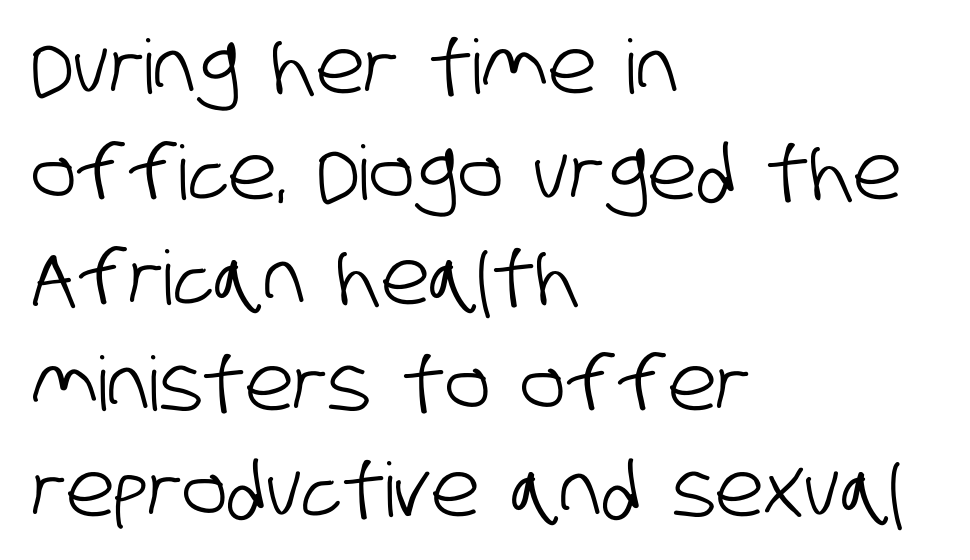
The image shows 75 px condensed sans-serif type; set left-aligned, normal line spacing (1.41x), normal letter spacing, not underlined; low stroke contrast and a large x-height.
